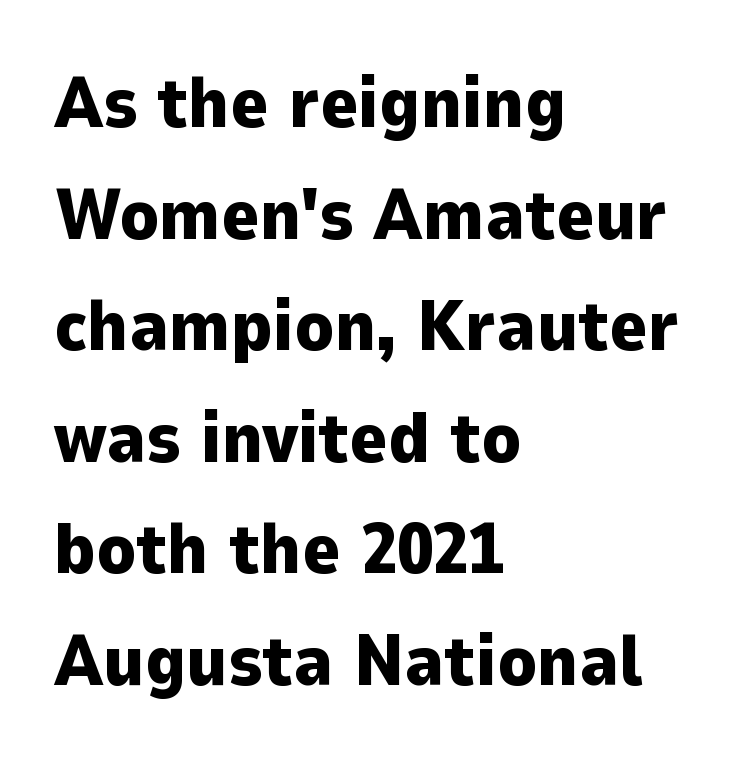
The zone under the glyphs is completely vacant. What kind of face is this? One without serifs — a sans. Typeset ragged right — the left edge is the straight one. No italicization has been applied; the sample stays upright. The characters look thick and weighty, a clear bold.
